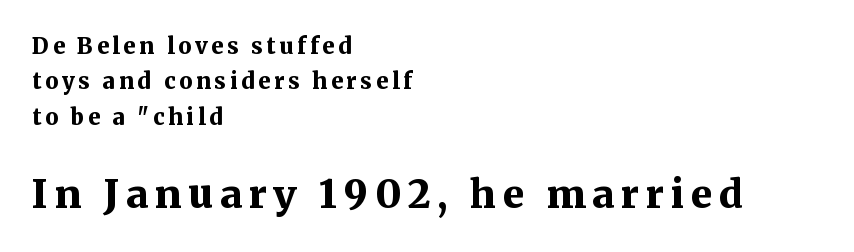
The image shows 39 px bold serif type, upright; set left-aligned, normal line spacing (1.61x), not underlined; the second (bottom) block is 1.77x larger; medium stroke contrast and a medium x-height.
